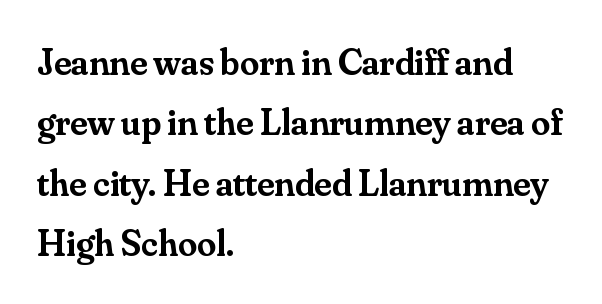
{"serif": "yes", "italic": "no", "bold": "semi", "weight": "semibold", "width": "normal", "stroke_contrast": "medium", "x_height": "small", "monospaced": "no", "underline": "no", "align": "left", "line_spacing": "normal", "line_spacing_ratio": 1.59, "letter_spacing": "normal", "letter_spacing_em": 0.0, "glyph_px": 38}
